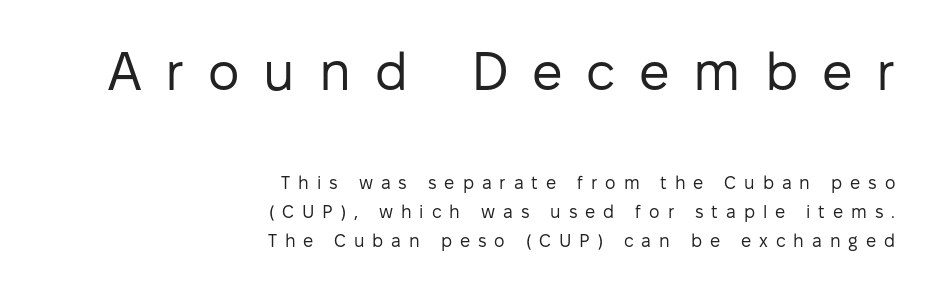
{"serif": "no", "italic": "no", "bold": "no", "weight": "regular", "width": "normal", "stroke_contrast": "low", "x_height": "medium", "monospaced": "no", "underline": "no", "align": "right", "line_spacing": "normal", "line_spacing_ratio": 1.62, "letter_spacing": "wide", "letter_spacing_em": 0.44, "larger_block": "first", "size_ratio": 3.0, "glyph_px": 54}
